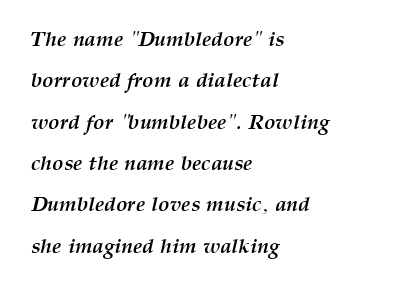
The image shows 21 px bold type, italic (leaning right); set left-aligned, loose line spacing (1.97x), normal letter spacing, not underlined.
